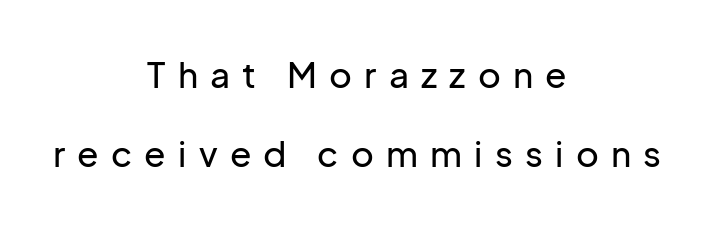
{"serif": "no", "italic": "no", "width": "normal", "stroke_contrast": "low", "x_height": "medium", "monospaced": "no", "underline": "no", "align": "center", "line_spacing": "loose", "line_spacing_ratio": 2.25, "letter_spacing": "wide", "letter_spacing_em": 0.35, "glyph_px": 35}
